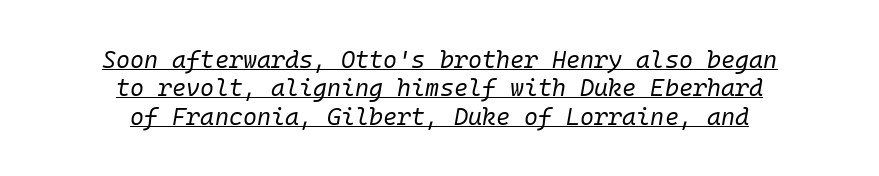
Q: Is the text bold? A: No.
Q: Is the text italic (slanted)? A: Yes, it leans right by about 10 degrees.
Q: Is the text underlined? A: Yes.
Q: How is the paragraph aligned? A: Centered.
Q: Is the spacing between letters normal or unusually wide? A: Normal.
